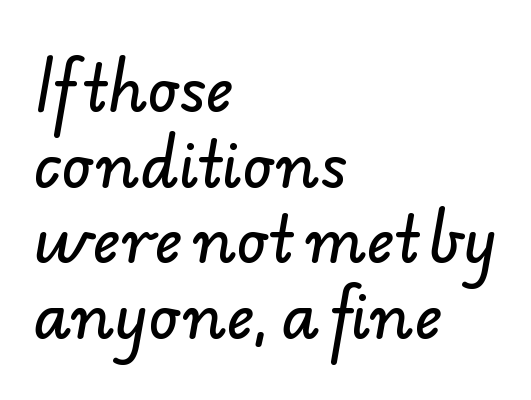
{"serif": "no", "width": "normal", "stroke_contrast": "low", "x_height": "small", "monospaced": "no", "underline": "no", "align": "left", "line_spacing_ratio": 1.24, "letter_spacing": "normal", "letter_spacing_em": 0.0, "glyph_px": 61}
